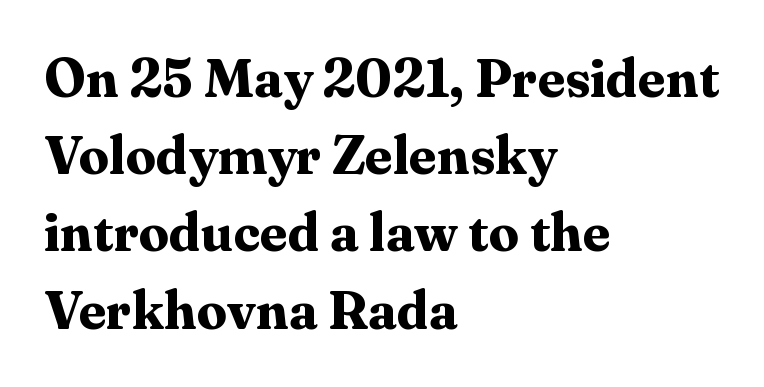
Q: Is the text bold? A: Yes.
Q: Is the text italic (slanted)? A: No, it is upright.
Q: Is the typeface a serif or a sans-serif typeface? A: Serif.
Q: Is the text underlined? A: No.
Q: How is the paragraph aligned? A: Left-aligned.
Q: Is the spacing between letters normal or unusually wide? A: Normal.
Q: Is the spacing between lines tight, normal or loose? A: Normal.
Q: Width (condensed, normal, or wide)? A: Normal.
Q: Stroke contrast? A: Medium.
Q: x-height? A: Medium.
Q: Monospaced? A: No.
